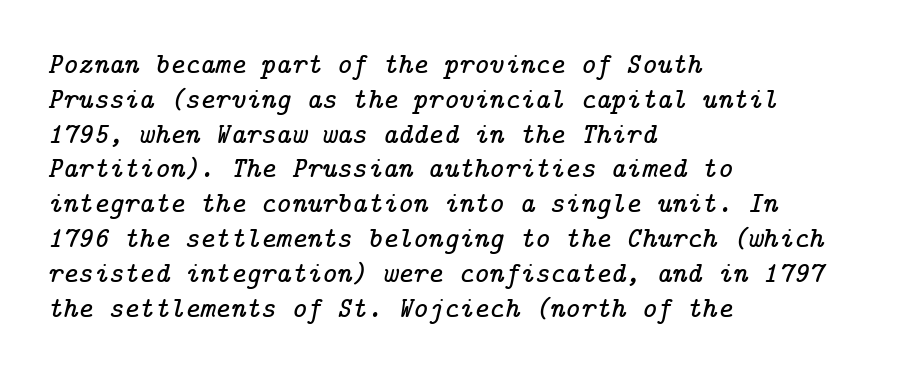
The image shows 29 px serif type, italic (leaning right); set left-aligned, line spacing 1.2x, normal letter spacing, not underlined; low stroke contrast and a medium x-height.
